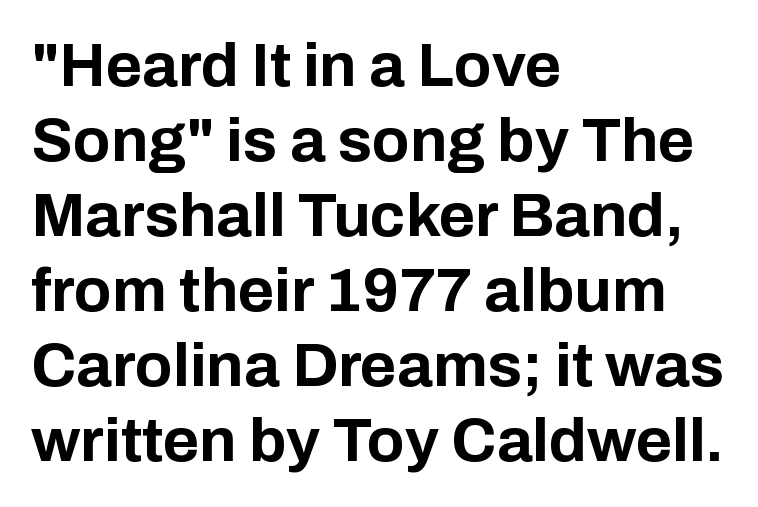
{"serif": "no", "italic": "no", "bold": "yes", "weight": "bold", "width": "normal", "stroke_contrast": "low", "x_height": "medium", "monospaced": "no", "underline": "no", "align": "left", "line_spacing_ratio": 1.21, "letter_spacing": "normal", "letter_spacing_em": 0.0, "glyph_px": 62}
